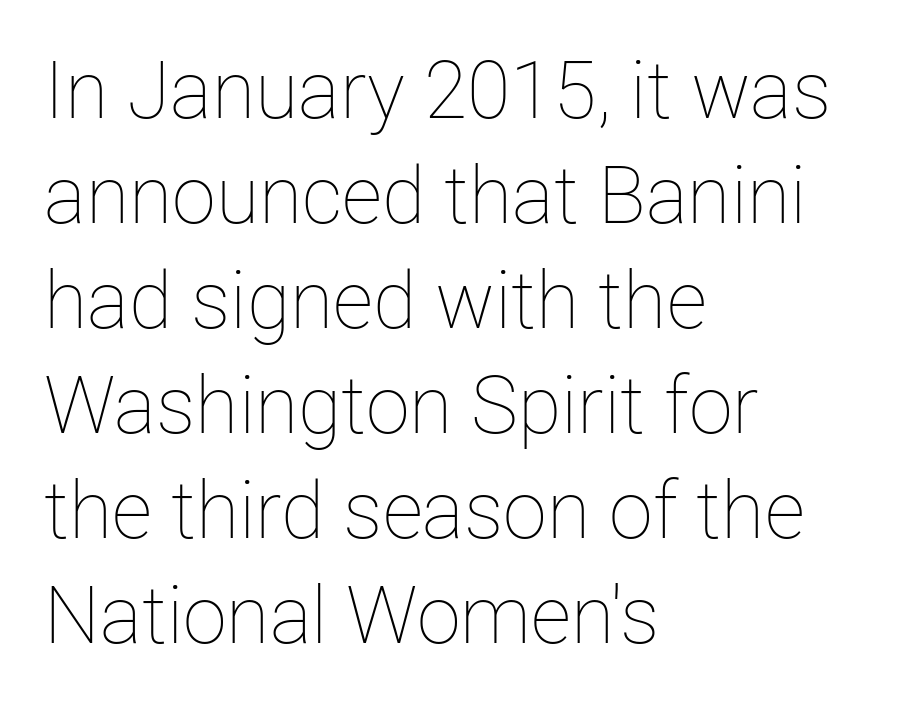
The image shows 79 px thin type, upright; set left-aligned, normal line spacing (1.33x), normal letter spacing, not underlined; low stroke contrast and a medium x-height.
